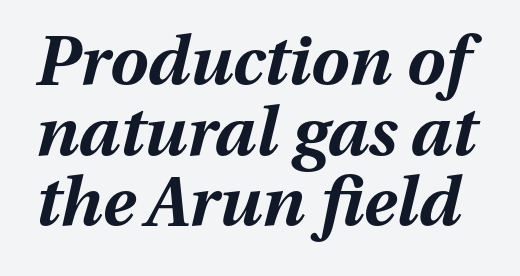
Q: Is the text bold? A: Yes.
Q: Is the text italic (slanted)? A: Yes, it leans right by about 13 degrees.
Q: Is the text underlined? A: No.
Q: Is the spacing between letters normal or unusually wide? A: Normal.
Q: Is the spacing between lines tight, normal or loose? A: Tight.
Q: Width (condensed, normal, or wide)? A: Normal.
Q: Stroke contrast? A: Medium.
Q: x-height? A: Medium.
Q: Monospaced? A: No.
